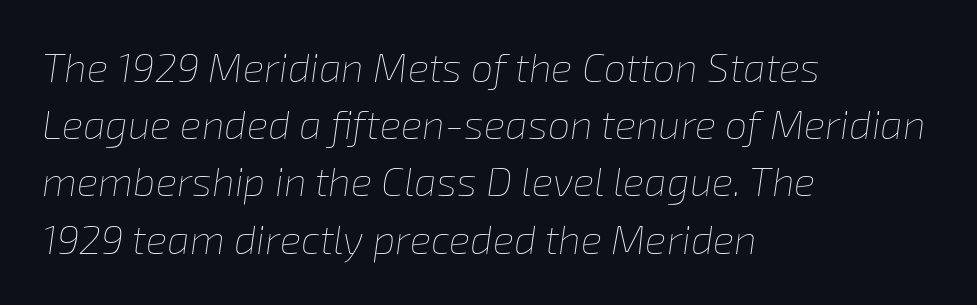
{"italic": "yes", "lean": "right", "slant_degrees": 8, "bold": "no", "weight": "thin", "width": "normal", "stroke_contrast": "low", "x_height": "medium", "monospaced": "no", "underline": "no", "align": "left", "line_spacing": "normal", "line_spacing_ratio": 1.43, "letter_spacing": "normal", "letter_spacing_em": 0.0, "glyph_px": 40}
